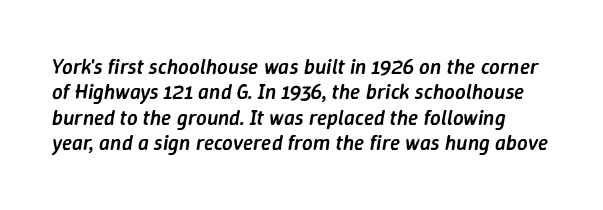
The passage shown has conventional tracking throughout. Nobody drew a line under any word here. The whole block is typeset with a tilt. The glyphs have the mass of a demibold cut, below bold.
